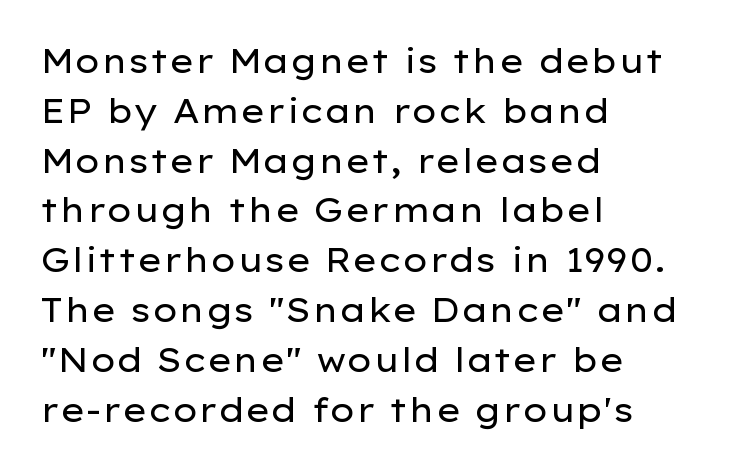
Q: Is the text bold? A: No.
Q: Is the text italic (slanted)? A: No, it is upright.
Q: Is the typeface a serif or a sans-serif typeface? A: Sans-serif.
Q: Is the text underlined? A: No.
Q: How is the paragraph aligned? A: Left-aligned.
Q: Is the spacing between letters normal or unusually wide? A: Normal.
Q: Is the spacing between lines tight, normal or loose? A: Normal.
Q: Width (condensed, normal, or wide)? A: Wide.
Q: Stroke contrast? A: Low.
Q: x-height? A: Medium.
Q: Monospaced? A: No.
